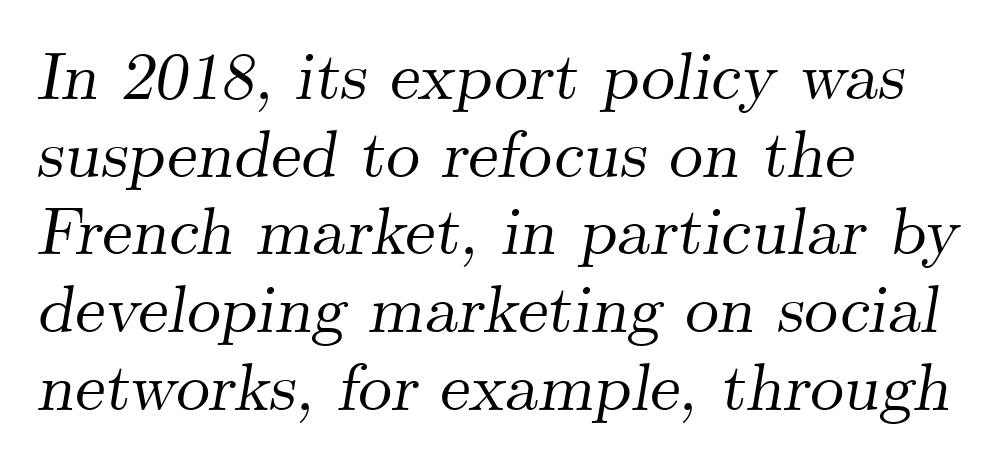
{"serif": "yes", "italic": "yes", "lean": "right", "slant_degrees": 9, "width": "normal", "stroke_contrast": "medium", "x_height": "small", "monospaced": "no", "underline": "no", "align": "left", "line_spacing_ratio": 1.16, "letter_spacing": "normal", "letter_spacing_em": 0.0, "glyph_px": 67}
